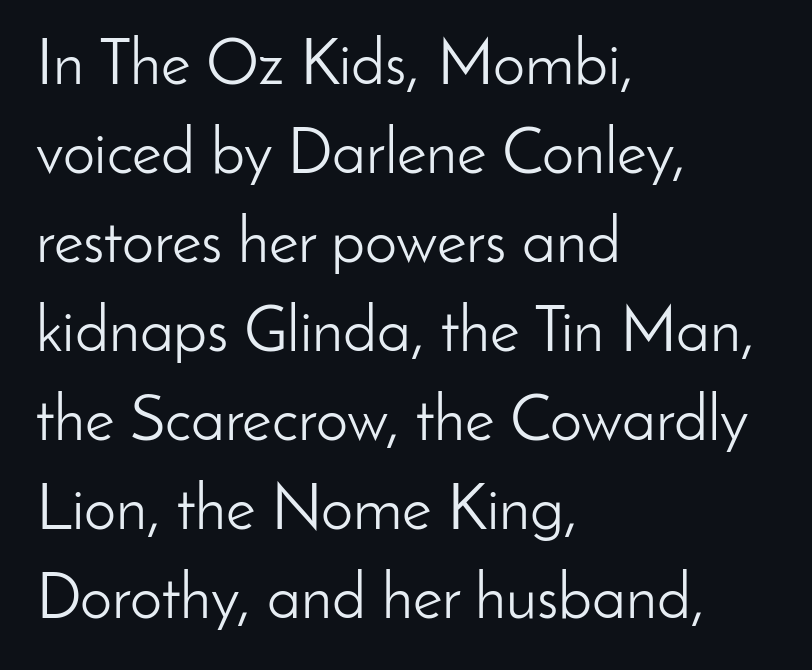
Q: Is the text bold? A: No.
Q: Is the text italic (slanted)? A: No, it is upright.
Q: Is the typeface a serif or a sans-serif typeface? A: Sans-serif.
Q: Is the text underlined? A: No.
Q: How is the paragraph aligned? A: Left-aligned.
Q: Is the spacing between letters normal or unusually wide? A: Normal.
Q: Is the spacing between lines tight, normal or loose? A: Normal.
Q: Width (condensed, normal, or wide)? A: Normal.
Q: Stroke contrast? A: Low.
Q: x-height? A: Small.
Q: Monospaced? A: No.
